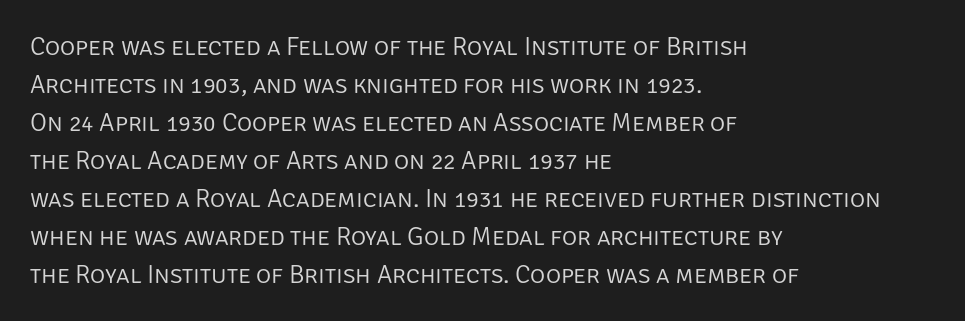
The image shows 26 px text type, upright; set left-aligned, normal line spacing (1.46x), normal letter spacing, not underlined.
